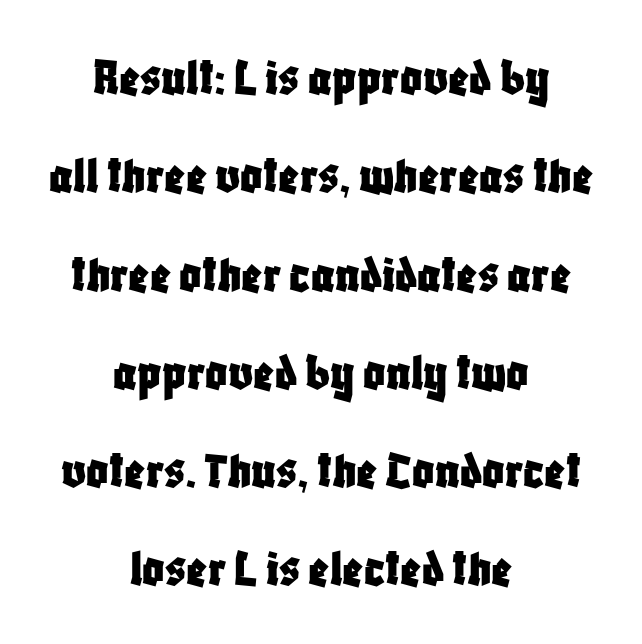
Q: Is the text italic (slanted)? A: No, it is upright.
Q: Is the typeface a serif or a sans-serif typeface? A: Sans-serif.
Q: Is the text underlined? A: No.
Q: How is the paragraph aligned? A: Centered.
Q: Is the spacing between letters normal or unusually wide? A: Normal.
Q: Width (condensed, normal, or wide)? A: Condensed.
Q: Stroke contrast? A: Low.
Q: x-height? A: Large.
Q: Monospaced? A: No.
